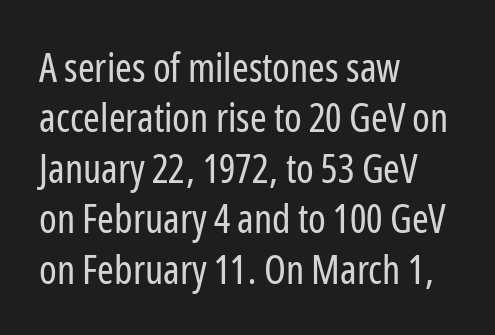
The image shows 40 px regular-weight, condensed sans-serif type, upright; set left-aligned, normal line spacing (1.26x), normal letter spacing, not underlined; low stroke contrast and a medium x-height.
